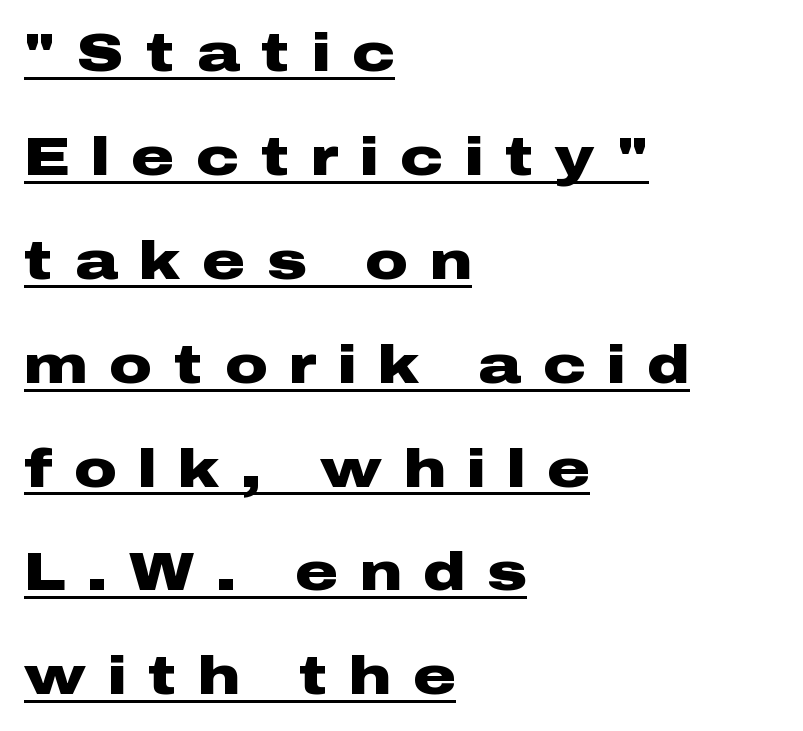
{"serif": "no", "italic": "no", "bold": "yes", "weight": "heavy", "width": "wide", "stroke_contrast": "low", "x_height": "medium", "monospaced": "no", "underline": "yes", "align": "left", "line_spacing": "loose", "line_spacing_ratio": 1.96, "letter_spacing": "wide", "letter_spacing_em": 0.41, "glyph_px": 53}
